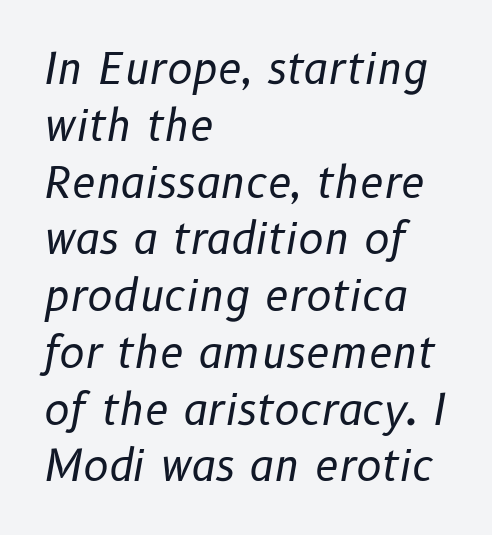
Nobody drew a line under any word here. Looks like regular typesetting: each glyph gets only the width it needs. A typesetter would mark this as italic. The characters are drawn with everyday or finer stroke widths.
